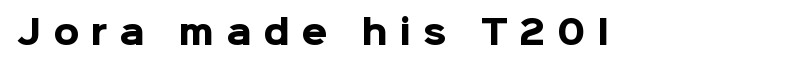
The image shows 33 px heavy sans-serif type, upright; set unusually wide letter spacing (+0.36 em), not underlined; low stroke contrast and a medium x-height.
